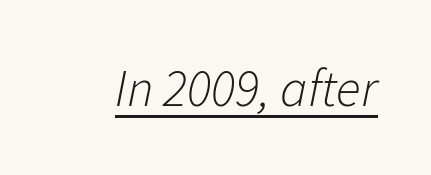
{"italic": "yes", "lean": "right", "slant_degrees": 11, "bold": "no", "weight": "light", "width": "normal", "stroke_contrast": "low", "x_height": "medium", "monospaced": "no", "underline": "yes", "letter_spacing": "normal", "letter_spacing_em": 0.0, "glyph_px": 52}
